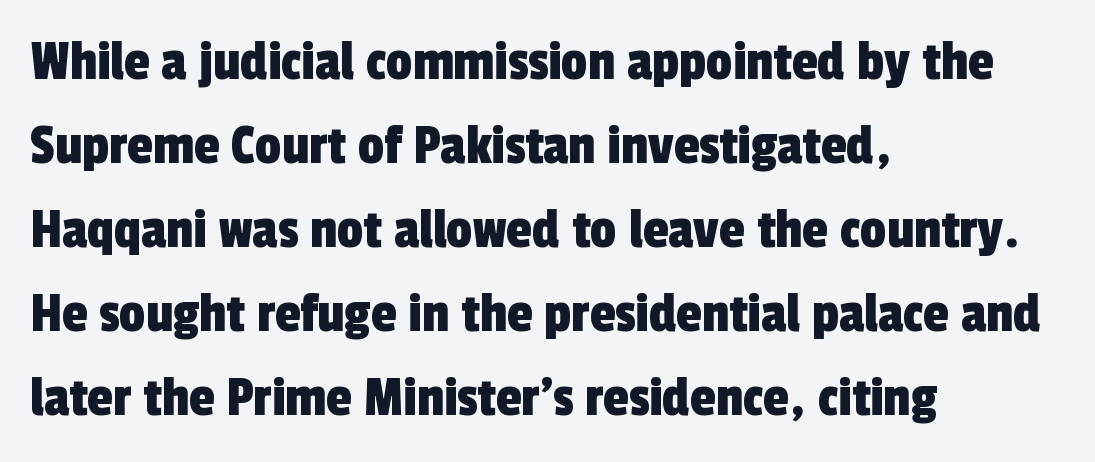
The image shows 58 px condensed sans-serif type; set left-aligned, normal line spacing (1.45x), normal letter spacing, not underlined; a medium x-height.
